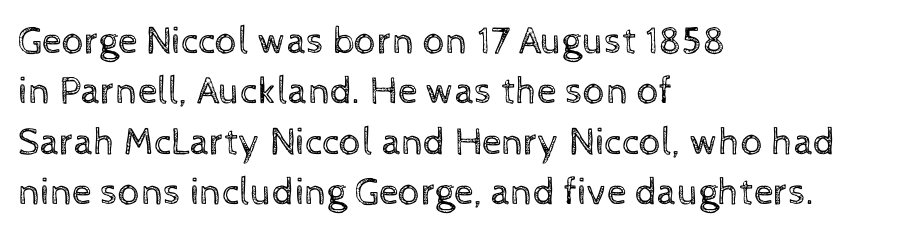
Q: Is the text bold? A: No.
Q: Is the text italic (slanted)? A: No, it is upright.
Q: Is the text underlined? A: No.
Q: How is the paragraph aligned? A: Left-aligned.
Q: Is the spacing between letters normal or unusually wide? A: Normal.
Q: Is the spacing between lines tight, normal or loose? A: Normal.
Q: Width (condensed, normal, or wide)? A: Normal.
Q: x-height? A: Medium.
Q: Monospaced? A: No.
